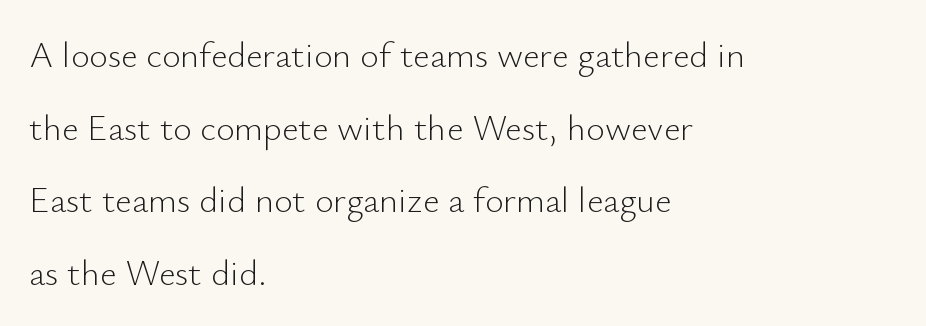
Q: Is the text bold? A: No.
Q: Is the text italic (slanted)? A: No, it is upright.
Q: Is the typeface a serif or a sans-serif typeface? A: Sans-serif.
Q: Is the text underlined? A: No.
Q: How is the paragraph aligned? A: Left-aligned.
Q: Is the spacing between letters normal or unusually wide? A: Normal.
Q: Is the spacing between lines tight, normal or loose? A: Loose.
Q: Width (condensed, normal, or wide)? A: Normal.
Q: Stroke contrast? A: Low.
Q: x-height? A: Small.
Q: Monospaced? A: No.
